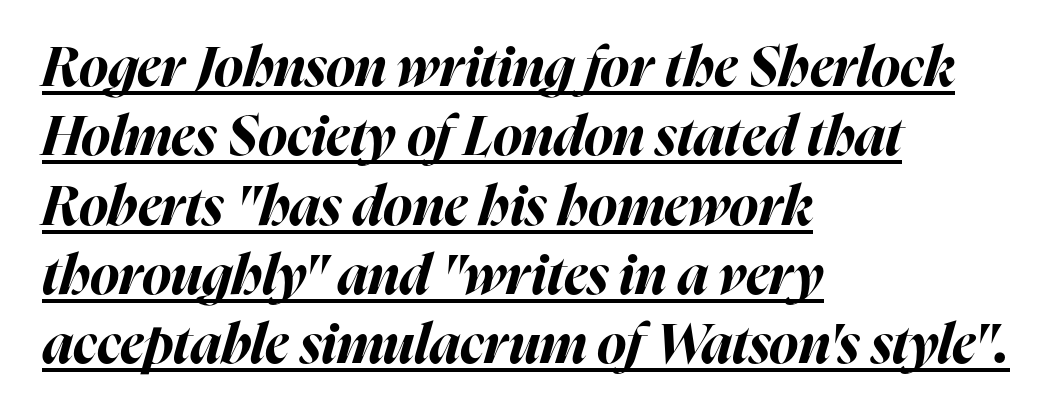
{"italic": "yes", "lean": "right", "slant_degrees": 16, "bold": "yes", "weight": "bold", "width": "normal", "stroke_contrast": "high", "x_height": "medium", "monospaced": "no", "underline": "yes", "align": "left", "line_spacing": "normal", "line_spacing_ratio": 1.26, "letter_spacing": "normal", "letter_spacing_em": 0.0, "glyph_px": 55}
